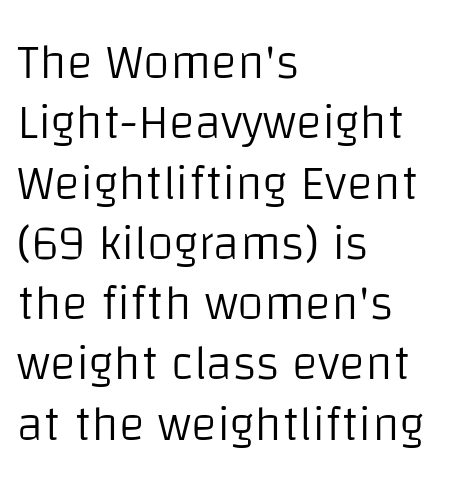
A quiet, ordinary-to-light weight characterises the typeface. Just letters on the line, the space beneath them empty. The characters display no serif detailing; their extremities are plain. Short and long lines alike share a common starting point at left. Spacing between characters is what you'd get straight out of the box.
